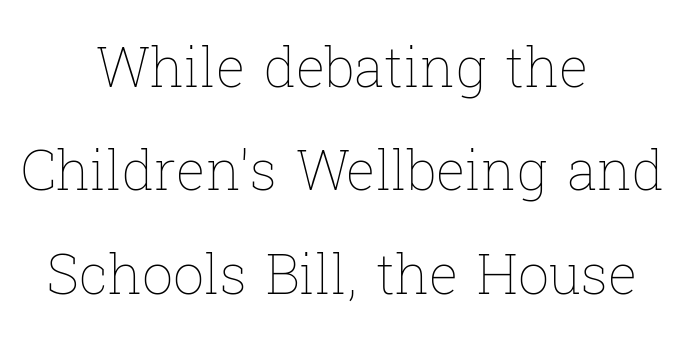
Lines of text with bare space underneath. Rendered with straight, roman letterforms. Centered paragraph, ragged on both sides. The rendering uses natural spacing where letterforms have individual widths. Is the type heavy? It reads as light-to-regular instead. Honestly, the letter spacing is just normal — you wouldn't notice it.
